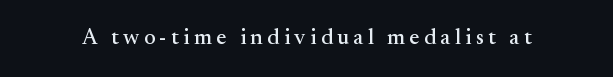
The strip under each line holds only bare page. The line texture is sparse and dotted thanks to wide tracking. Posture: vertical.
